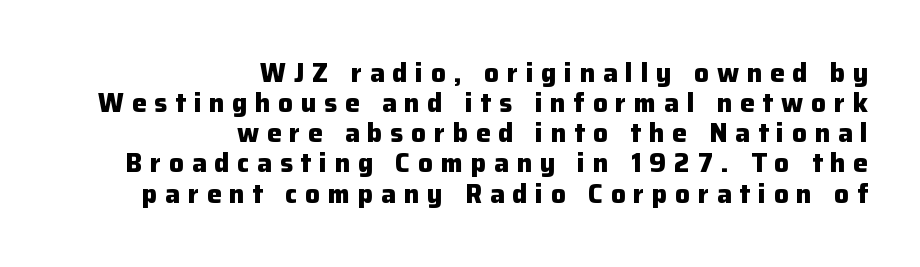
{"italic": "no", "bold": "yes", "underline": "no", "align": "right", "line_spacing_ratio": 1.16, "letter_spacing": "wide", "letter_spacing_em": 0.3, "glyph_px": 26}
